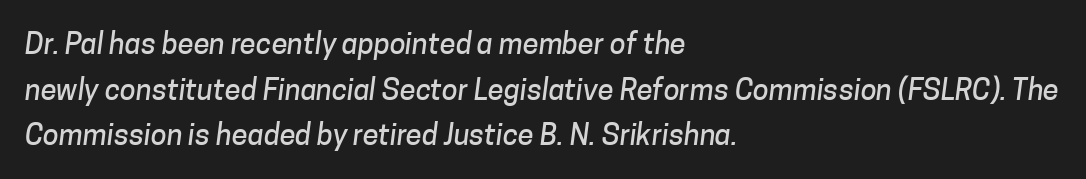
{"serif": "no", "width": "normal", "stroke_contrast": "low", "x_height": "medium", "monospaced": "no", "underline": "no", "align": "left", "line_spacing": "normal", "line_spacing_ratio": 1.57, "letter_spacing": "normal", "letter_spacing_em": 0.0, "glyph_px": 29}
